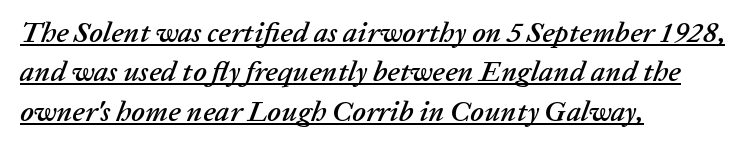
Q: Is the text italic (slanted)? A: Yes, it leans right by about 20 degrees.
Q: Is the text underlined? A: Yes.
Q: How is the paragraph aligned? A: Left-aligned.
Q: Is the spacing between letters normal or unusually wide? A: Normal.
Q: Is the spacing between lines tight, normal or loose? A: Normal.
Q: Width (condensed, normal, or wide)? A: Normal.
Q: Stroke contrast? A: Low.
Q: x-height? A: Medium.
Q: Monospaced? A: No.
